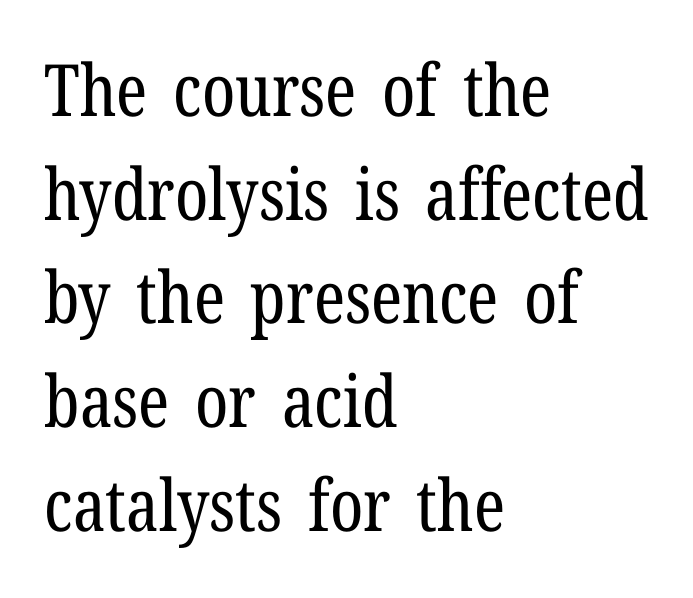
{"serif": "yes", "italic": "no", "bold": "no", "weight": "regular", "width": "condensed", "stroke_contrast": "low", "x_height": "medium", "monospaced": "no", "underline": "no", "align": "left", "line_spacing": "normal", "line_spacing_ratio": 1.44, "letter_spacing": "normal", "letter_spacing_em": 0.0, "glyph_px": 72}
